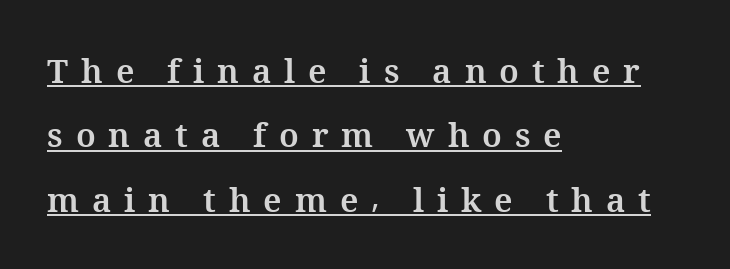
The typesetter has applied underlining to the passage shown. These lines are rendered in a variable-pitch font. This rendering uses left alignment, leaving the right contour irregular. The line texture is sparse and dotted thanks to wide tracking. What's the leading like? Stretched, with rows far apart. The letters are bold, with thick, heavy strokes.
